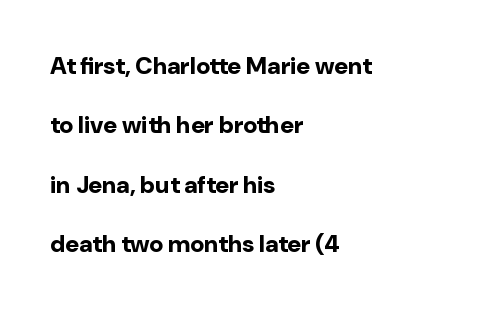
Q: Is the text bold? A: Yes.
Q: Is the text italic (slanted)? A: No, it is upright.
Q: Is the text underlined? A: No.
Q: How is the paragraph aligned? A: Left-aligned.
Q: Is the spacing between letters normal or unusually wide? A: Normal.
Q: Is the spacing between lines tight, normal or loose? A: Loose.
